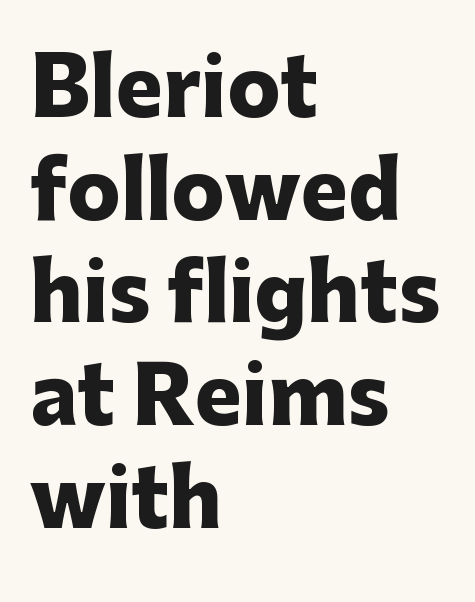
{"serif": "no", "italic": "no", "bold": "yes", "weight": "heavy", "width": "normal", "stroke_contrast": "low", "x_height": "medium", "monospaced": "no", "underline": "no", "align": "left", "line_spacing": "normal", "line_spacing_ratio": 1.3, "letter_spacing": "normal", "letter_spacing_em": 0.0, "glyph_px": 79}
